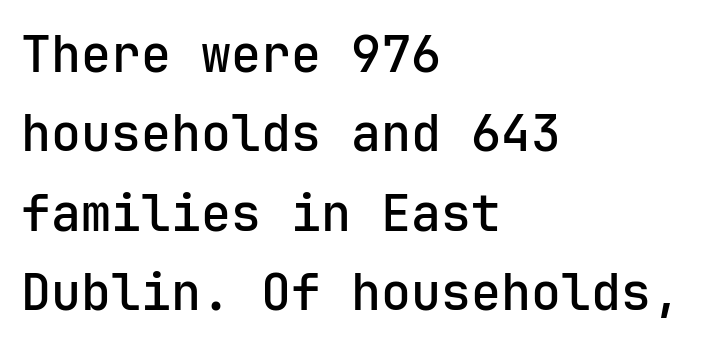
Underlining? Definitely not there. Short note: letters normally spaced. This is the regular roman posture of the typeface. These lines stack with their left ends in a neat column.
